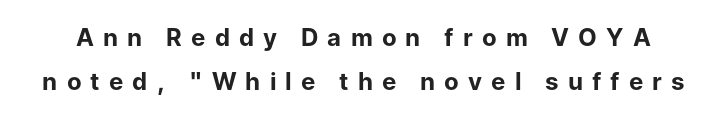
{"italic": "no", "bold": "yes", "underline": "no", "line_spacing_ratio": 1.83, "letter_spacing": "wide", "letter_spacing_em": 0.38, "glyph_px": 24}
